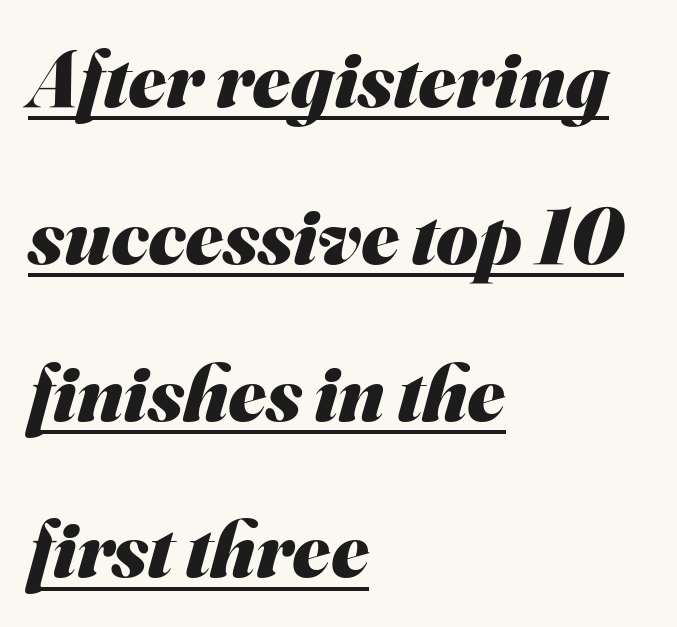
The image shows 80 px heavy sans-serif type; set left-aligned, loose line spacing (1.96x), normal letter spacing, underlined; medium stroke contrast and a small x-height.
